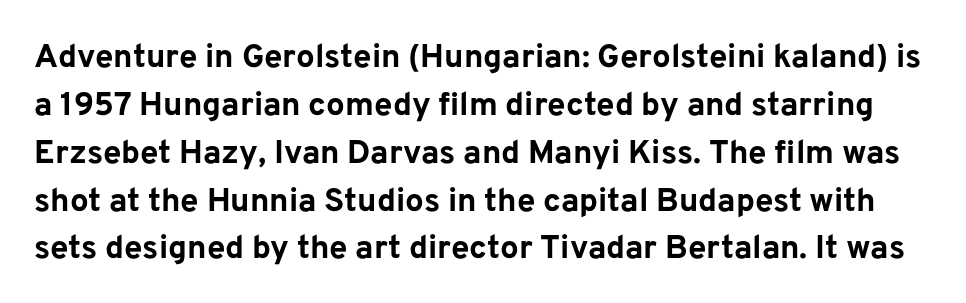
No italicization has been applied; the sample stays upright. No feet cap the strokes, marking this as sans-serif type. Is this a fixed-width face? No — the glyphs have proportional, varying widths. The typesetting leans heavy: a genuine bold.
